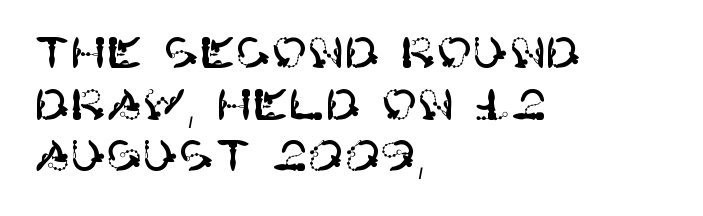
The foot of each line stays bare and open. Every character sits straight up, as roman type does. This sample uses a sans-serif face. Tracking here is standard; glyphs follow each other at the usual distance.
